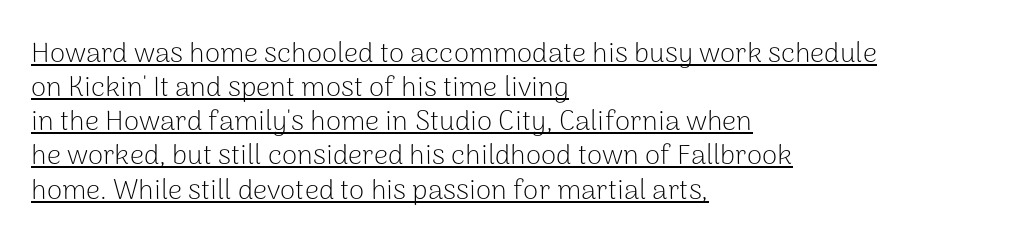
Q: Is the text bold? A: No.
Q: Is the text italic (slanted)? A: No, it is upright.
Q: Is the typeface a serif or a sans-serif typeface? A: Sans-serif.
Q: Is the text underlined? A: Yes.
Q: How is the paragraph aligned? A: Left-aligned.
Q: Is the spacing between letters normal or unusually wide? A: Normal.
Q: Width (condensed, normal, or wide)? A: Normal.
Q: Stroke contrast? A: Low.
Q: x-height? A: Medium.
Q: Monospaced? A: No.
